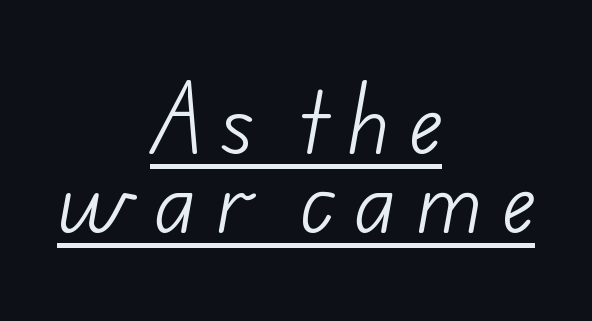
The rendering uses natural spacing where letterforms have individual widths. The lines are quadded center. Descenders here cross a horizontal rule under the line. Stems and bowls with no extra thickness — not bold. The rendering uses a small line-height, squeezing the rows. The face used here is rendered with a markedly widened letterfit.
